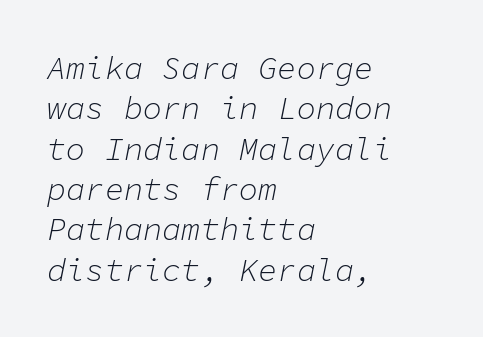
{"italic": "yes", "lean": "right", "slant_degrees": 11, "bold": "no", "weight": "light", "width": "normal", "stroke_contrast": "low", "x_height": "medium", "monospaced": "yes", "underline": "no", "align": "left", "line_spacing": "normal", "line_spacing_ratio": 1.26, "letter_spacing": "normal", "letter_spacing_em": 0.0, "glyph_px": 32}
